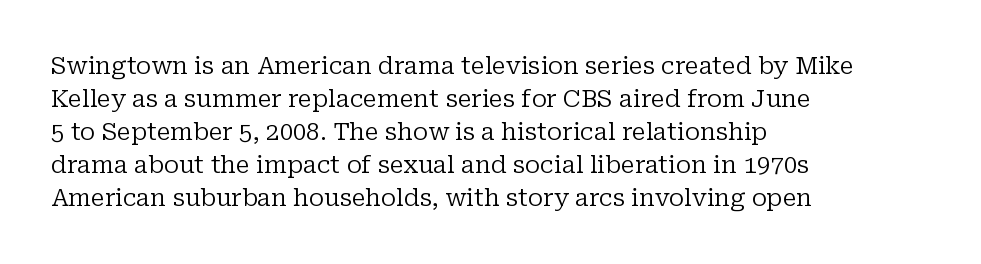
Horizontally, the lines are justified to the leading edge only. A roman cut, with each character standing at attention. The lines sit at an ordinary, default distance from one another. The font sits on the lighter half of the weight spectrum, regular included. Just letters on the line, the space beneath them empty. Standard letterfit; no display-style spreading of the glyphs.
